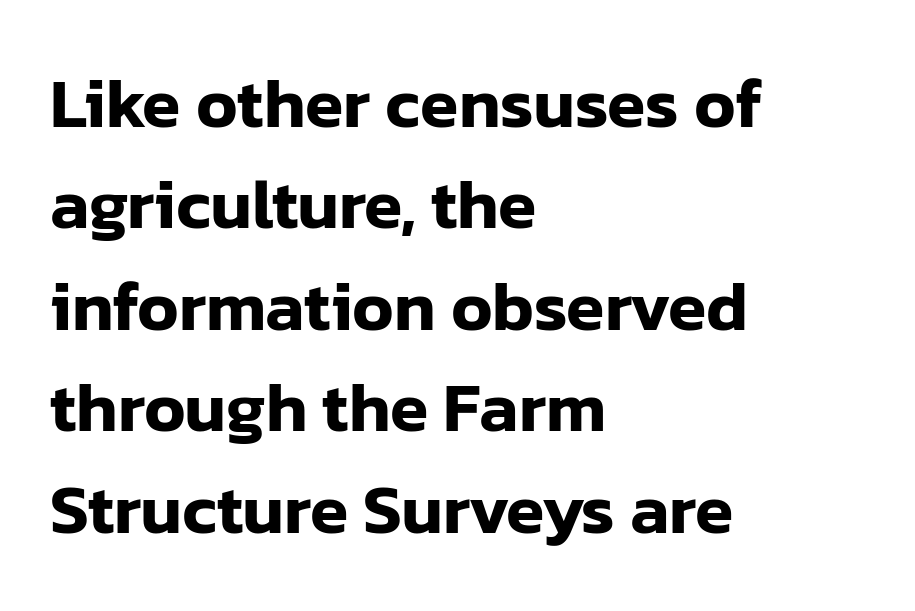
These lines are composed in type without serifs. The line-height multiplier appears to be the usual default. Inter-character spacing is left at the font's built-in metrics. The text block is weighted toward the left margin, trailing off unevenly rightward.
